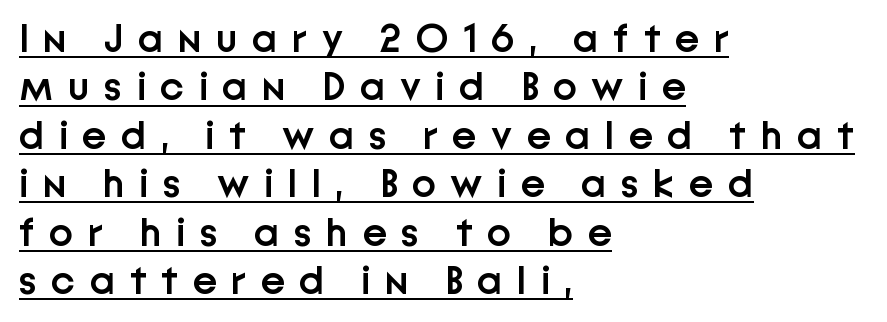
The passage shown is underscored from start to finish. The text block is weighted toward the left margin, trailing off unevenly rightward. The glyphs have the mass of a demibold cut, below bold. Font category for this specimen: sans-serif.
